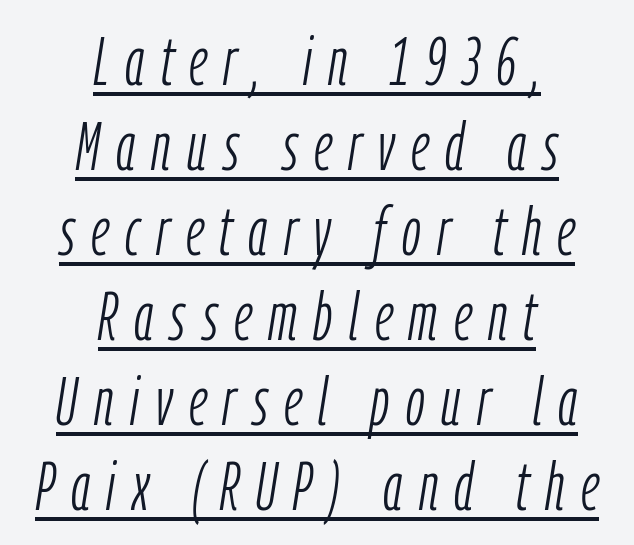
{"italic": "yes", "lean": "right", "slant_degrees": 9, "bold": "no", "weight": "light", "width": "condensed", "stroke_contrast": "low", "x_height": "medium", "monospaced": "no", "underline": "yes", "align": "center", "line_spacing": "normal", "line_spacing_ratio": 1.25, "letter_spacing": "wide", "letter_spacing_em": 0.24, "glyph_px": 68}
